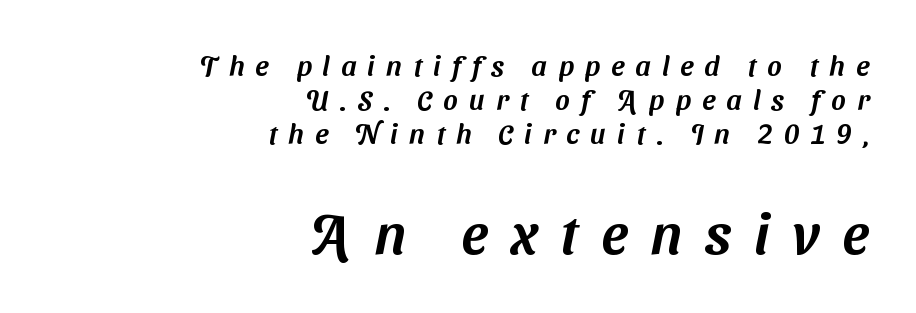
Scale increases going downward across the two blocks. The zone under the glyphs is completely vacant. The lines in this sample share a right terminus and differ only in where they begin. A typesetter would call this proportional, since set widths differ per character. Words appear elongated and porous because spacing is wide.
